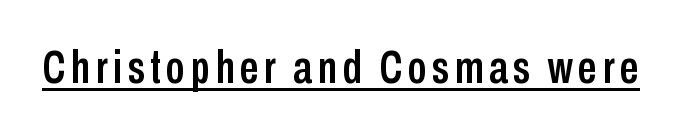
Q: Is the text italic (slanted)? A: No, it is upright.
Q: Is the typeface a serif or a sans-serif typeface? A: Sans-serif.
Q: Is the text underlined? A: Yes.
Q: Width (condensed, normal, or wide)? A: Condensed.
Q: Stroke contrast? A: Low.
Q: x-height? A: Medium.
Q: Monospaced? A: No.
